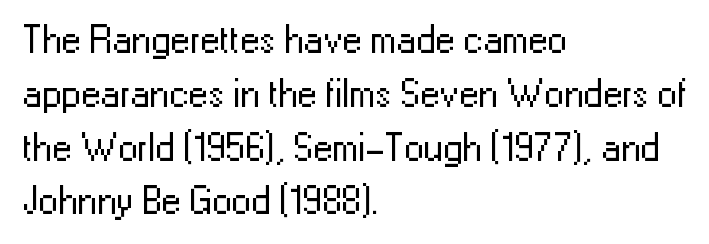
Q: Is the text bold? A: No.
Q: Is the text italic (slanted)? A: No, it is upright.
Q: Is the typeface a serif or a sans-serif typeface? A: Sans-serif.
Q: Is the text underlined? A: No.
Q: How is the paragraph aligned? A: Left-aligned.
Q: Is the spacing between letters normal or unusually wide? A: Normal.
Q: Is the spacing between lines tight, normal or loose? A: Normal.
Q: Width (condensed, normal, or wide)? A: Normal.
Q: Stroke contrast? A: Low.
Q: x-height? A: Medium.
Q: Monospaced? A: No.
